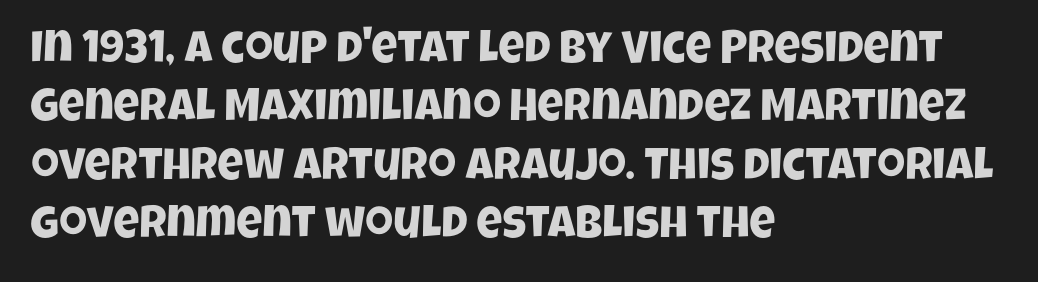
{"serif": "no", "width": "condensed", "stroke_contrast": "low", "x_height": "large", "monospaced": "no", "underline": "no", "align": "left", "line_spacing": "normal", "line_spacing_ratio": 1.3, "letter_spacing": "normal", "letter_spacing_em": 0.0, "glyph_px": 45}
